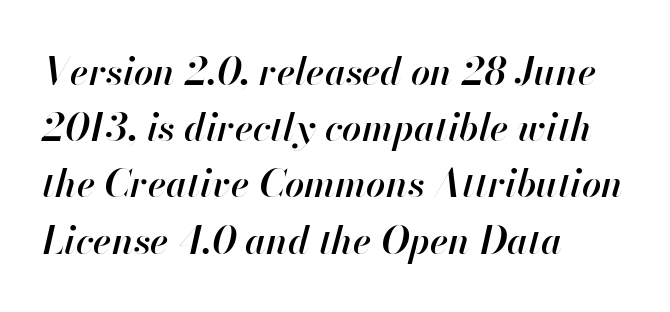
Q: Is the text bold? A: Semi-bold.
Q: Is the text italic (slanted)? A: Yes, it leans right by about 13 degrees.
Q: Is the text underlined? A: No.
Q: How is the paragraph aligned? A: Left-aligned.
Q: Is the spacing between letters normal or unusually wide? A: Normal.
Q: Is the spacing between lines tight, normal or loose? A: Normal.
Q: Width (condensed, normal, or wide)? A: Normal.
Q: Stroke contrast? A: High.
Q: x-height? A: Small.
Q: Monospaced? A: No.
